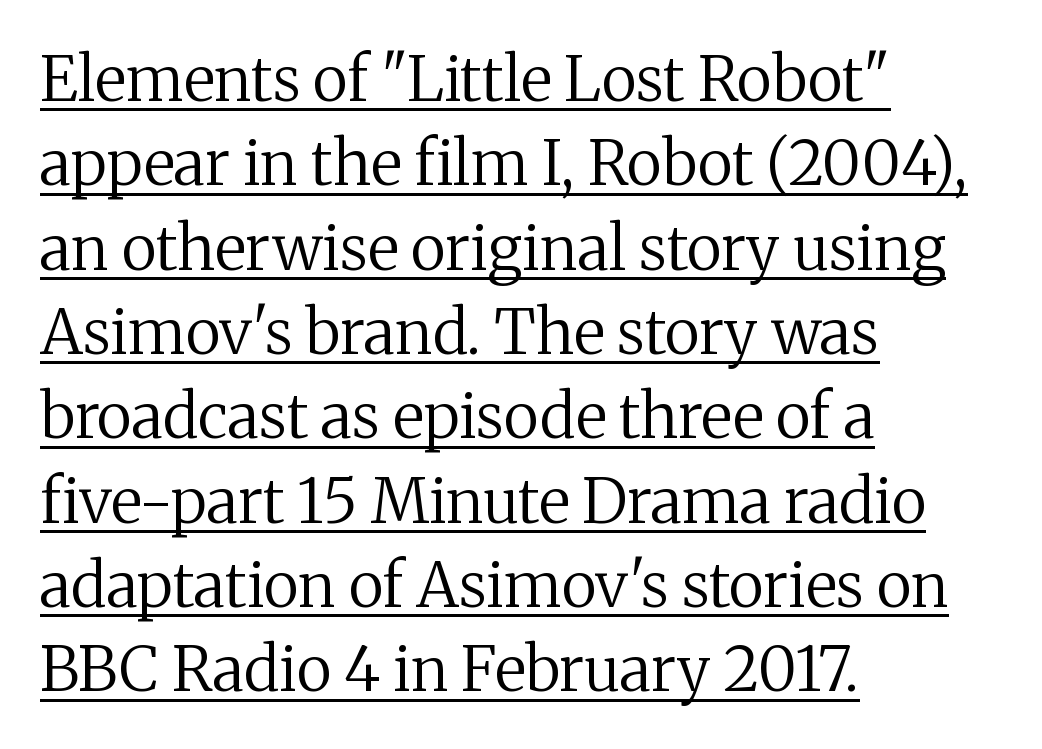
Descenders here cross a horizontal rule under the line. The type is set solid horizontally, with unmodified tracking. The rendering uses natural spacing where letterforms have individual widths. Rendered with straight, roman letterforms. Ink coverage per letter is moderate at most.
